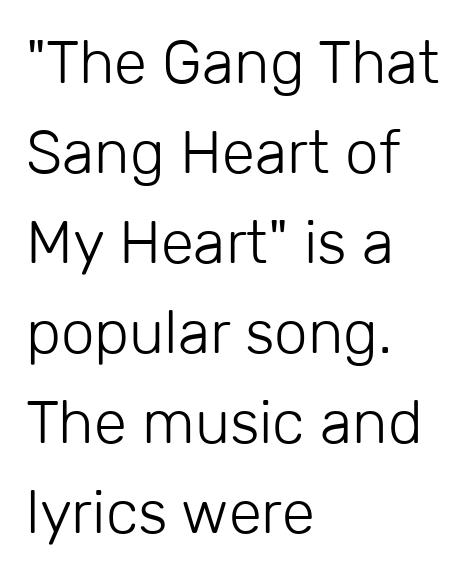
The ragged edge is on the right, which tells us the setting is flush left. Tracking value appears to be zero — textbook default spacing. The letters advance in unequal steps, a hallmark of proportional type. Characters remain perfectly vertical along every line.
